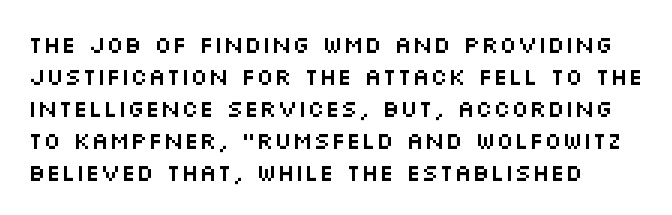
The image shows 24 px text type, upright; set normal line spacing (1.33x), normal letter spacing, not underlined.
